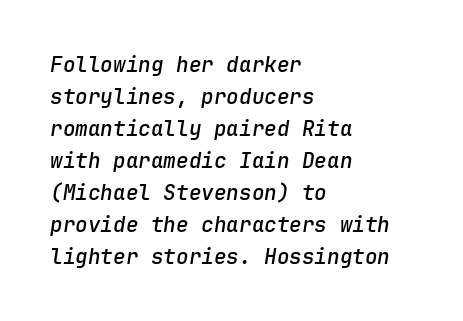
The image shows 21 px text type, italic (leaning right); set left-aligned, normal line spacing (1.52x), normal letter spacing, not underlined.
